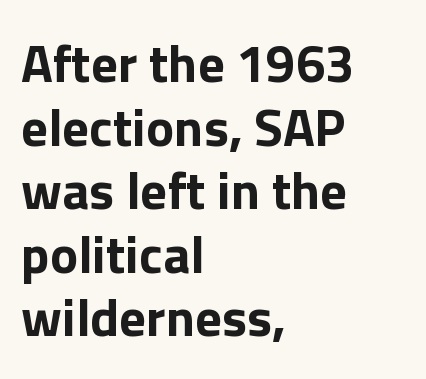
A sans-serif font was chosen for this passage. The rendering anchors every line to the left-hand side. No word sits above an underline. Quick note: not italic, upright. The passage shown is typed in a proportional face where columns would drift. This sample uses plain, unmodified letter spacing.
